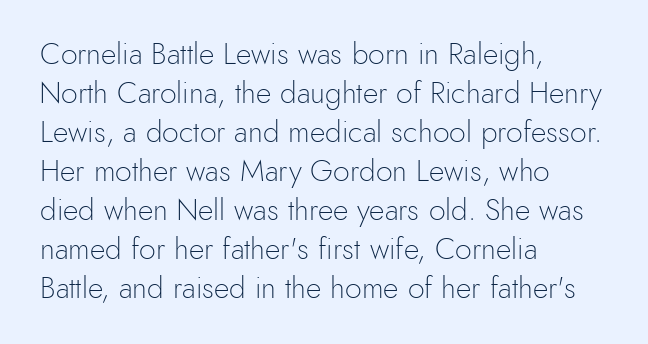
Q: Is the text bold? A: No.
Q: Is the text italic (slanted)? A: No, it is upright.
Q: Is the typeface a serif or a sans-serif typeface? A: Sans-serif.
Q: Is the text underlined? A: No.
Q: How is the paragraph aligned? A: Left-aligned.
Q: Is the spacing between letters normal or unusually wide? A: Normal.
Q: Is the spacing between lines tight, normal or loose? A: Normal.
Q: Width (condensed, normal, or wide)? A: Normal.
Q: x-height? A: Small.
Q: Monospaced? A: No.
